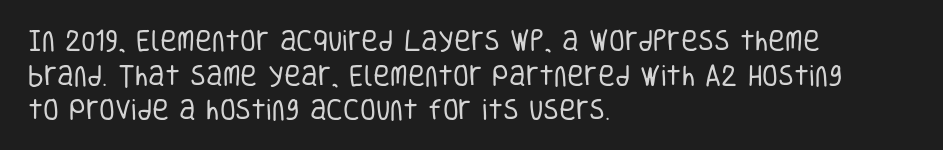
The image shows 23 px text type, upright; set left-aligned, normal line spacing (1.51x), normal letter spacing, not underlined.
